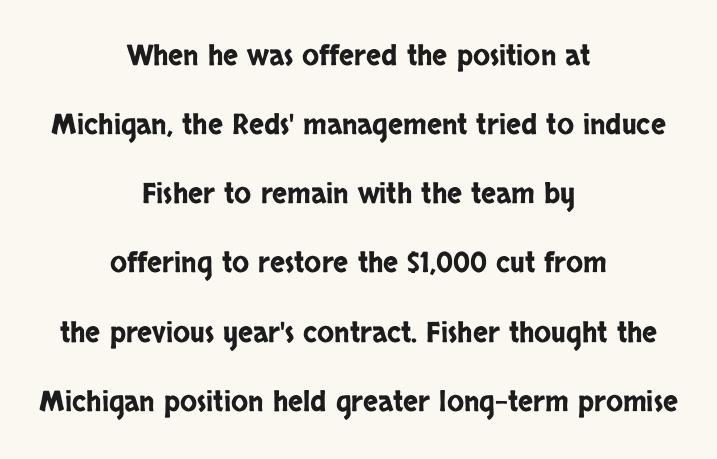
{"serif": "no", "italic": "no", "width": "condensed", "stroke_contrast": "low", "x_height": "large", "monospaced": "no", "underline": "no", "align": "center", "line_spacing": "loose", "line_spacing_ratio": 2.47, "letter_spacing": "normal", "letter_spacing_em": 0.0, "glyph_px": 28}
